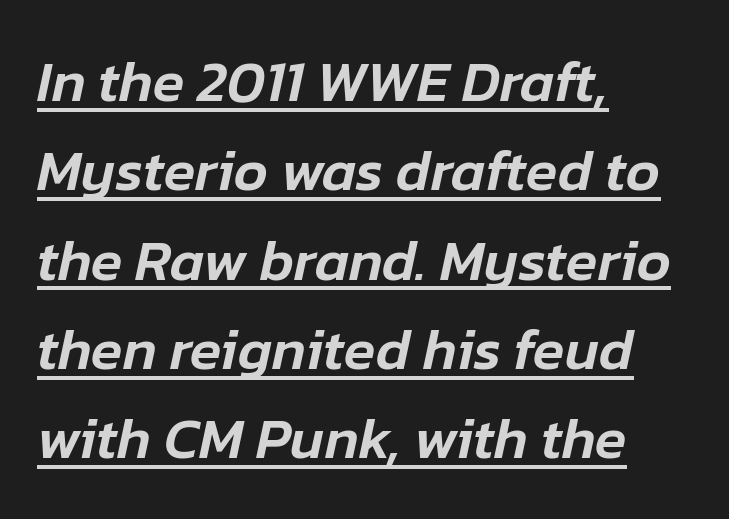
This rendering uses left alignment, leaving the right contour irregular. Is the letter spacing exaggerated? No — it looks like the ordinary default. Evenly set lines give the paragraph a standard silhouette. Students, observe the line beneath the letters — that is underlining. Slanted lettering throughout.
